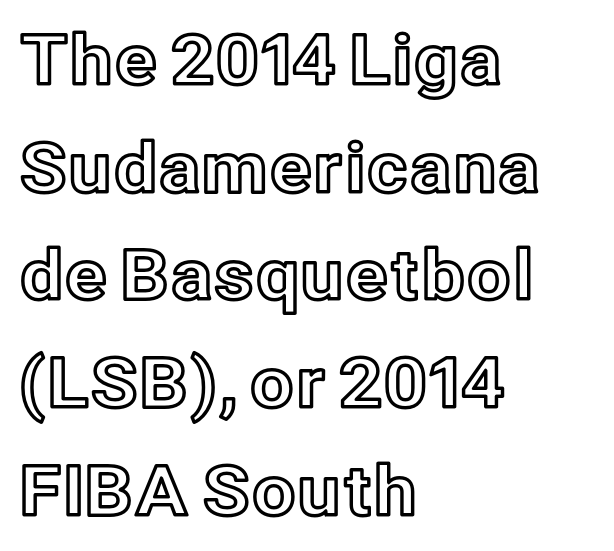
Does the leading feel generous? No, just average. Type without underlining. Every character sits straight up, as roman type does. Looks like regular typesetting: each glyph gets only the width it needs. The text block is weighted toward the left margin, trailing off unevenly rightward. Tracking value appears to be zero — textbook default spacing.
